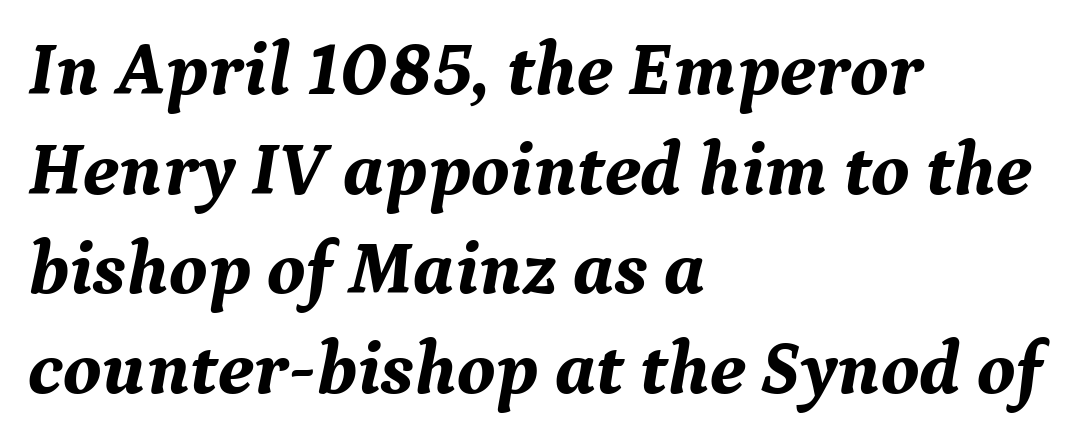
The image shows 76 px bold serif type, italic (leaning right); set left-aligned, normal line spacing (1.31x), normal letter spacing, not underlined; medium stroke contrast and a medium x-height.
